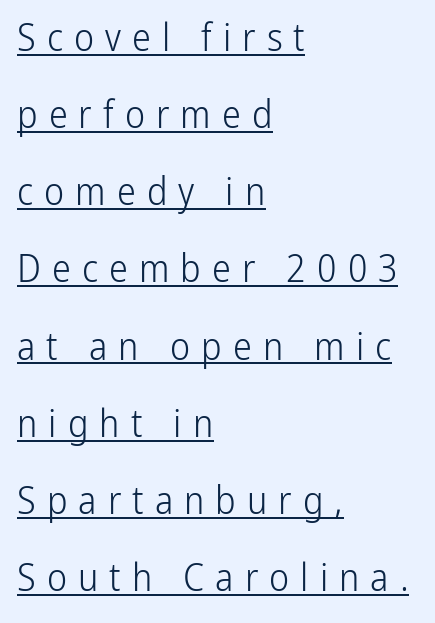
Q: Is the text bold? A: No.
Q: Is the text italic (slanted)? A: No, it is upright.
Q: Is the typeface a serif or a sans-serif typeface? A: Sans-serif.
Q: Is the text underlined? A: Yes.
Q: How is the paragraph aligned? A: Left-aligned.
Q: Is the spacing between letters normal or unusually wide? A: Unusually wide.
Q: Is the spacing between lines tight, normal or loose? A: Loose.
Q: Width (condensed, normal, or wide)? A: Condensed.
Q: Stroke contrast? A: Low.
Q: x-height? A: Medium.
Q: Monospaced? A: No.
